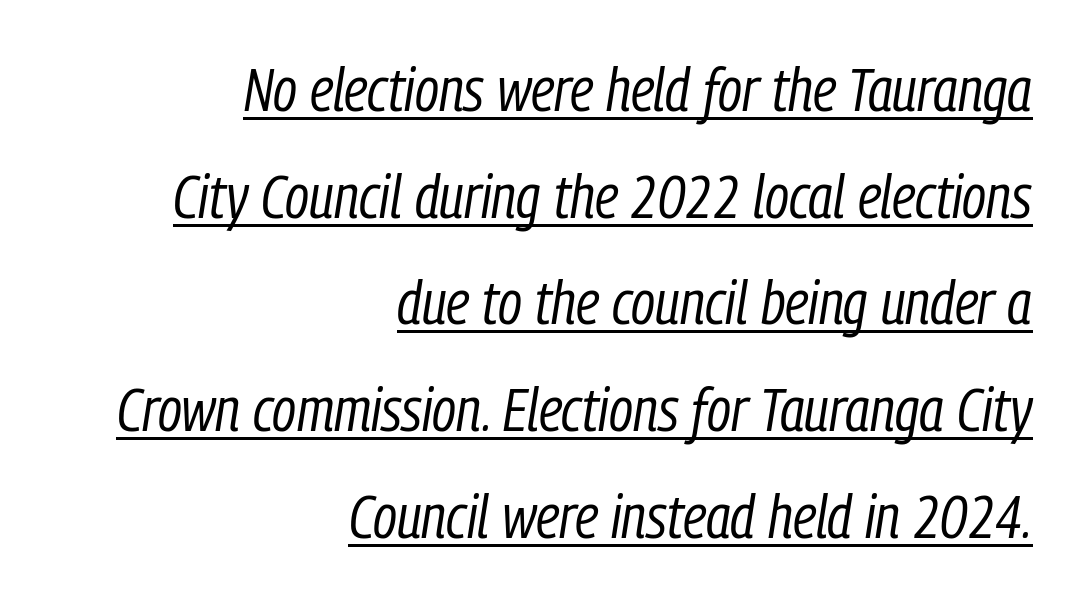
{"italic": "yes", "lean": "right", "slant_degrees": 9, "bold": "no", "weight": "regular", "width": "condensed", "stroke_contrast": "low", "x_height": "medium", "monospaced": "no", "underline": "yes", "align": "right", "line_spacing_ratio": 1.75, "letter_spacing": "normal", "letter_spacing_em": 0.0, "glyph_px": 61}
